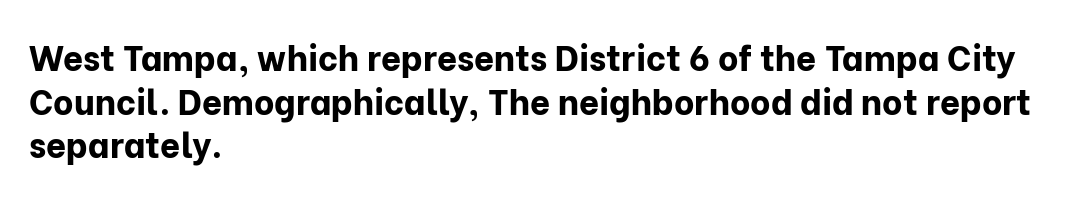
Rule under the text: the space is simply empty. Do the characters align in a grid? No, the font is proportional. Each word holds together tightly as a unit, with standard inter-letter gaps. Does the type have serifs? No, each stem ends abruptly. The sample has been set heavy, in full bold.
